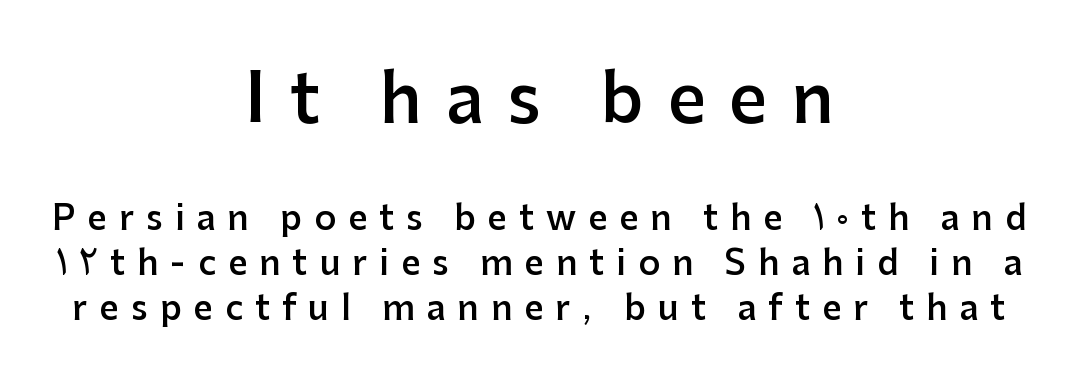
Q: Is the text bold? A: Semi-bold.
Q: Is the text italic (slanted)? A: No, it is upright.
Q: Is the typeface a serif or a sans-serif typeface? A: Sans-serif.
Q: Is the text underlined? A: No.
Q: How is the paragraph aligned? A: Centered.
Q: Is the spacing between letters normal or unusually wide? A: Unusually wide.
Q: Is the spacing between lines tight, normal or loose? A: Normal.
Q: Which block of text is set in a larger size, the first (top) or the second (bottom)? A: The first (top) one.
Q: Width (condensed, normal, or wide)? A: Normal.
Q: Stroke contrast? A: Low.
Q: x-height? A: Medium.
Q: Monospaced? A: No.
